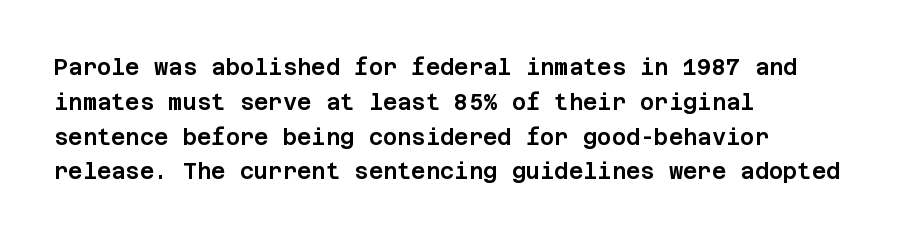
{"italic": "no", "underline": "no", "align": "left", "line_spacing": "normal", "line_spacing_ratio": 1.58, "letter_spacing": "normal", "letter_spacing_em": 0.0, "glyph_px": 22}
